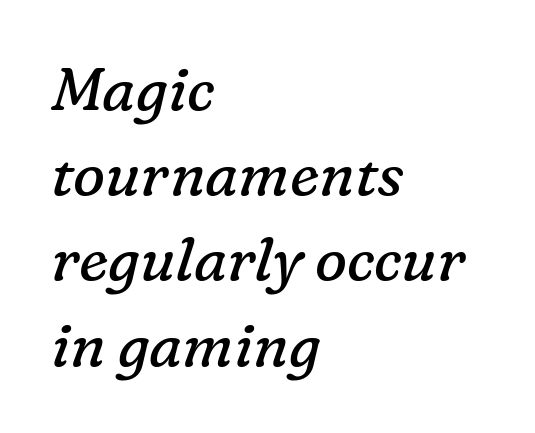
{"serif": "yes", "italic": "yes", "lean": "right", "slant_degrees": 16, "bold": "no", "weight": "regular", "width": "normal", "stroke_contrast": "low", "x_height": "medium", "monospaced": "no", "underline": "no", "align": "left", "line_spacing": "normal", "line_spacing_ratio": 1.42, "letter_spacing": "normal", "letter_spacing_em": 0.0, "glyph_px": 60}
